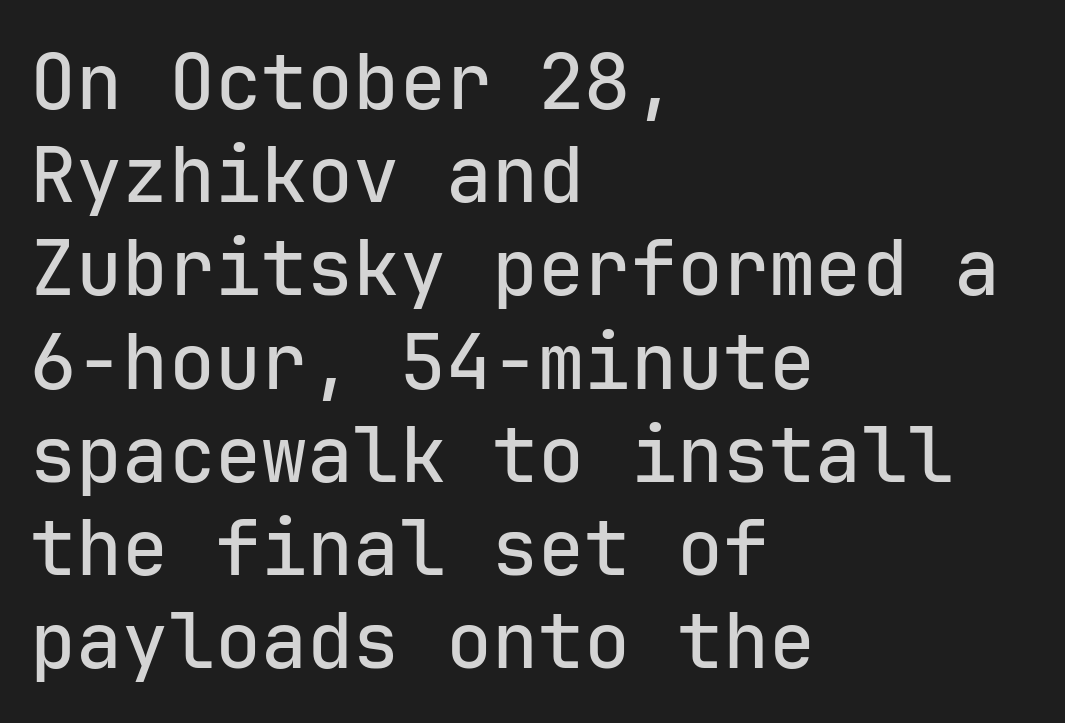
Students, note that the glyphs here touch the page at normal intervals. Every character sits straight up, as roman type does. Note the uniform advance width — an 'i' takes as much space as an 'm'. Descenders are the only things crossing below the line. The letters carry no serifs — their stems end cleanly without finishing strokes.
